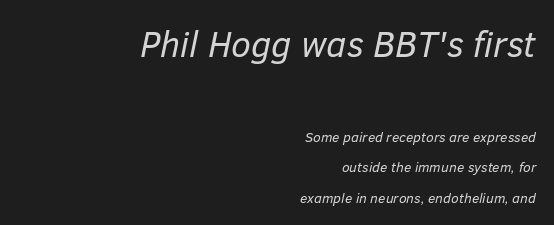
Q: Is the text bold? A: No.
Q: Is the text italic (slanted)? A: Yes, it leans right by about 12 degrees.
Q: Is the text underlined? A: No.
Q: How is the paragraph aligned? A: Right-aligned.
Q: Is the spacing between letters normal or unusually wide? A: Normal.
Q: Is the spacing between lines tight, normal or loose? A: Loose.
Q: Which block of text is set in a larger size, the first (top) or the second (bottom)? A: The first (top) one.
Q: Width (condensed, normal, or wide)? A: Normal.
Q: Stroke contrast? A: Low.
Q: x-height? A: Medium.
Q: Monospaced? A: No.
